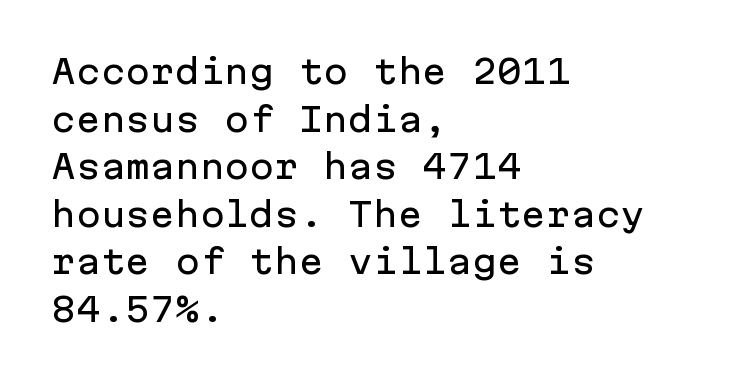
Q: Is the text italic (slanted)? A: No, it is upright.
Q: Is the typeface a serif or a sans-serif typeface? A: Sans-serif.
Q: Is the text underlined? A: No.
Q: How is the paragraph aligned? A: Left-aligned.
Q: Is the spacing between letters normal or unusually wide? A: Normal.
Q: Is the spacing between lines tight, normal or loose? A: Normal.
Q: Width (condensed, normal, or wide)? A: Normal.
Q: Stroke contrast? A: Low.
Q: x-height? A: Medium.
Q: Monospaced? A: Yes.
